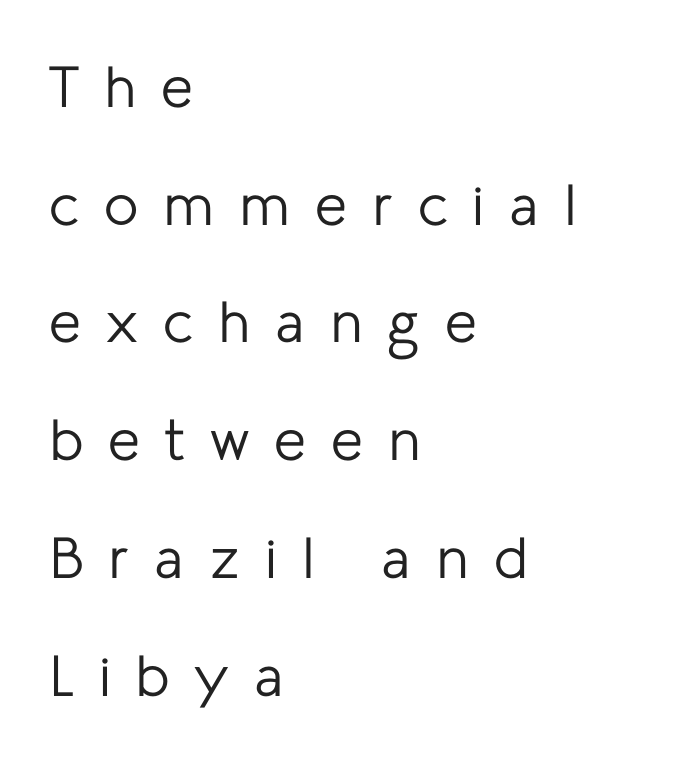
In terms of letterform style, serifs are entirely absent. Is the block centered? No — it sits flush against the left margin. Compared with typical body copy, the letter spacing here is much looser. Nope, not italic — everything's standing straight. Bare-footed words on every line.
